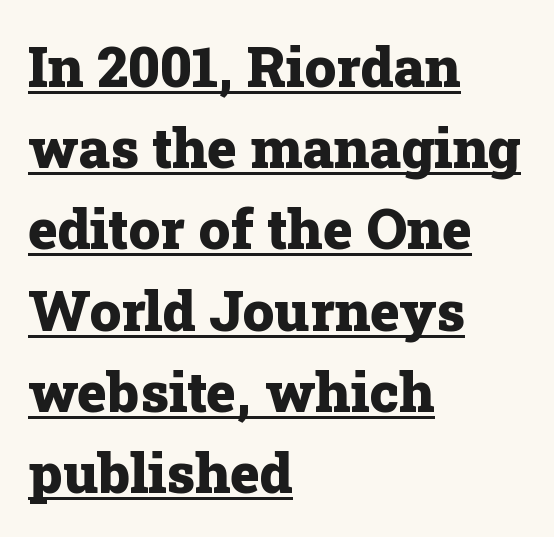
{"serif": "yes", "italic": "no", "bold": "yes", "weight": "heavy", "width": "normal", "stroke_contrast": "low", "x_height": "medium", "monospaced": "no", "underline": "yes", "align": "left", "line_spacing": "normal", "line_spacing_ratio": 1.45, "letter_spacing": "normal", "letter_spacing_em": 0.0, "glyph_px": 56}
